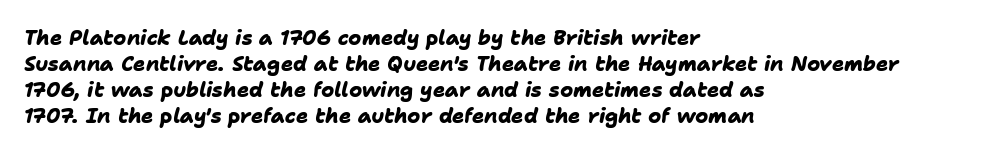
The image shows 20 px bold type; set left-aligned, normal line spacing (1.3x), normal letter spacing, not underlined.
